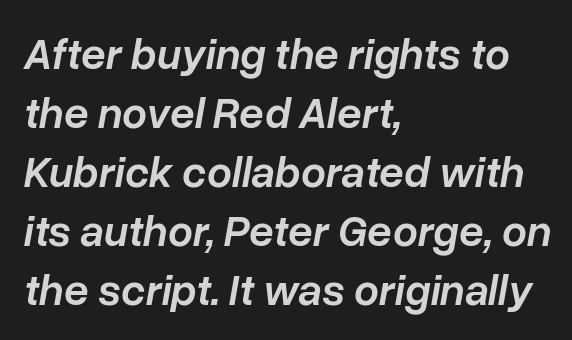
The image shows 44 px semibold type, italic (leaning right); set left-aligned, normal line spacing (1.34x), normal letter spacing, not underlined; low stroke contrast and a medium x-height.
